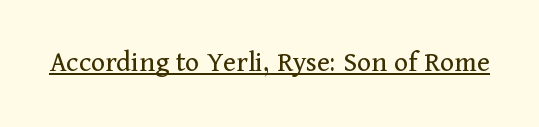
The image shows 30 px regular-weight serif type, upright; set normal letter spacing, underlined; medium stroke contrast and a medium x-height.
